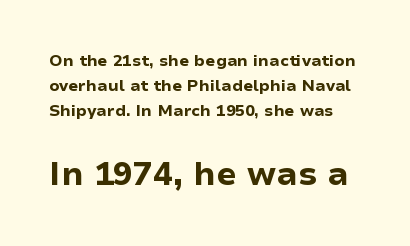
Q: Is the text bold? A: Yes.
Q: Is the text italic (slanted)? A: No, it is upright.
Q: Is the typeface a serif or a sans-serif typeface? A: Sans-serif.
Q: Is the text underlined? A: No.
Q: Is the spacing between letters normal or unusually wide? A: Normal.
Q: Is the spacing between lines tight, normal or loose? A: Normal.
Q: Which block of text is set in a larger size, the first (top) or the second (bottom)? A: The second (bottom) one.
Q: Width (condensed, normal, or wide)? A: Normal.
Q: Stroke contrast? A: Low.
Q: x-height? A: Medium.
Q: Monospaced? A: No.
